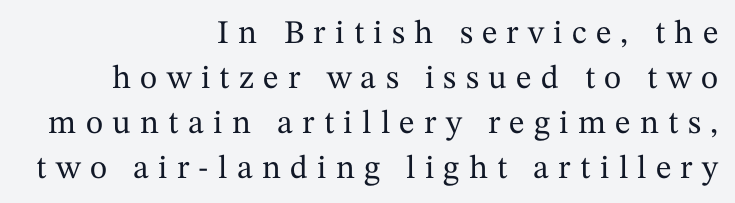
The image shows 33 px serif type, upright; set right-aligned, normal line spacing (1.36x), unusually wide letter spacing (+0.28 em), not underlined; medium stroke contrast and a medium x-height.
